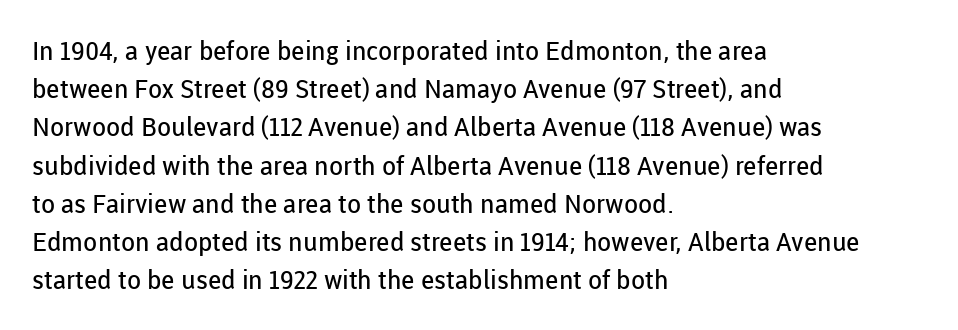
Q: Is the text bold? A: No.
Q: Is the text italic (slanted)? A: No, it is upright.
Q: Is the text underlined? A: No.
Q: How is the paragraph aligned? A: Left-aligned.
Q: Is the spacing between letters normal or unusually wide? A: Normal.
Q: Is the spacing between lines tight, normal or loose? A: Normal.
